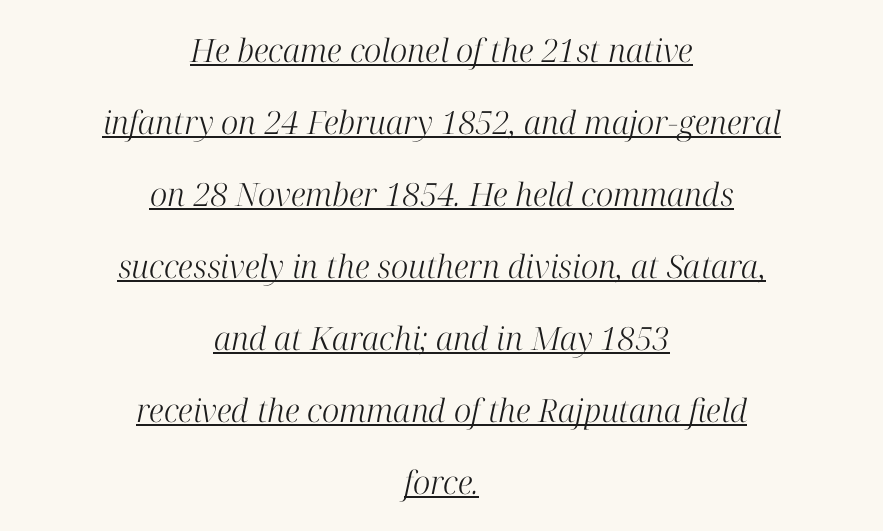
{"serif": "yes", "italic": "yes", "lean": "right", "slant_degrees": 12, "bold": "no", "weight": "light", "width": "normal", "stroke_contrast": "high", "x_height": "medium", "monospaced": "no", "underline": "yes", "align": "center", "line_spacing": "loose", "line_spacing_ratio": 2.25, "letter_spacing": "normal", "letter_spacing_em": 0.0, "glyph_px": 32}
